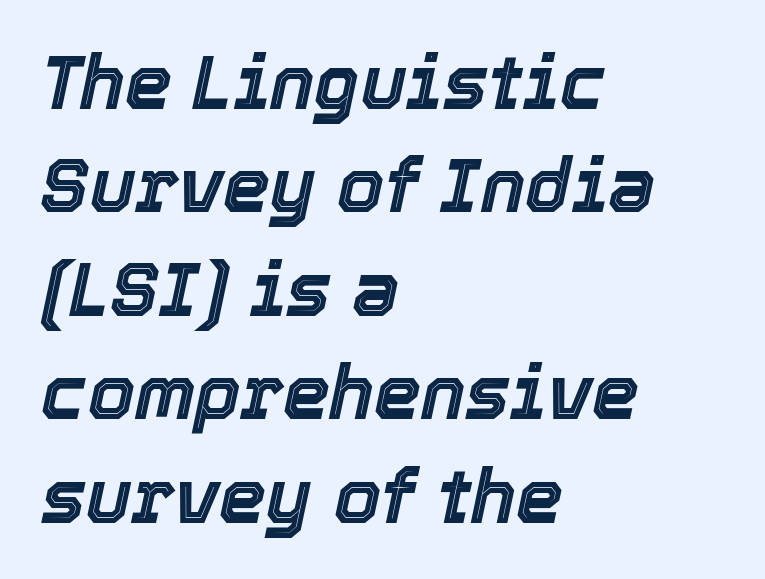
Q: Is the text italic (slanted)? A: Yes, it leans right by about 12 degrees.
Q: Is the text underlined? A: No.
Q: How is the paragraph aligned? A: Left-aligned.
Q: Is the spacing between letters normal or unusually wide? A: Normal.
Q: Is the spacing between lines tight, normal or loose? A: Normal.
Q: Width (condensed, normal, or wide)? A: Normal.
Q: x-height? A: Medium.
Q: Monospaced? A: No.
